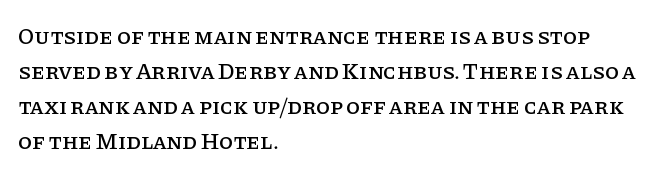
Q: Is the text italic (slanted)? A: No, it is upright.
Q: Is the text underlined? A: No.
Q: How is the paragraph aligned? A: Left-aligned.
Q: Is the spacing between letters normal or unusually wide? A: Normal.
Q: Is the spacing between lines tight, normal or loose? A: Normal.
